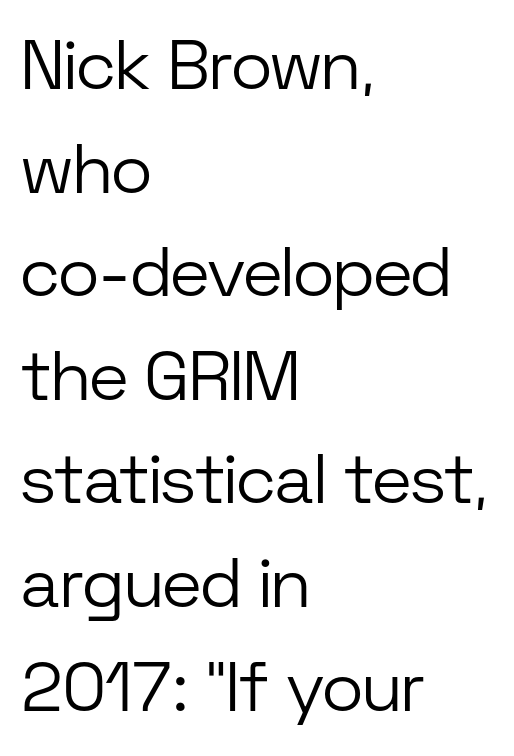
The image shows 70 px light sans-serif type, upright; set left-aligned, normal line spacing (1.48x), normal letter spacing, not underlined; low stroke contrast and a medium x-height.
